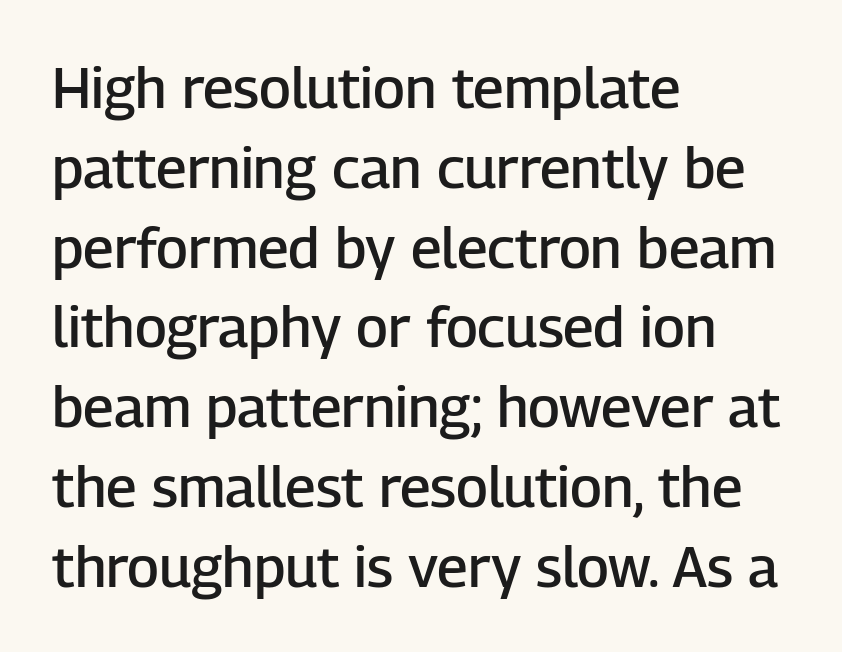
Q: Is the text bold? A: Semi-bold.
Q: Is the text italic (slanted)? A: No, it is upright.
Q: Is the typeface a serif or a sans-serif typeface? A: Sans-serif.
Q: Is the text underlined? A: No.
Q: How is the paragraph aligned? A: Left-aligned.
Q: Is the spacing between letters normal or unusually wide? A: Normal.
Q: Is the spacing between lines tight, normal or loose? A: Normal.
Q: Width (condensed, normal, or wide)? A: Normal.
Q: Stroke contrast? A: Low.
Q: x-height? A: Medium.
Q: Monospaced? A: No.
